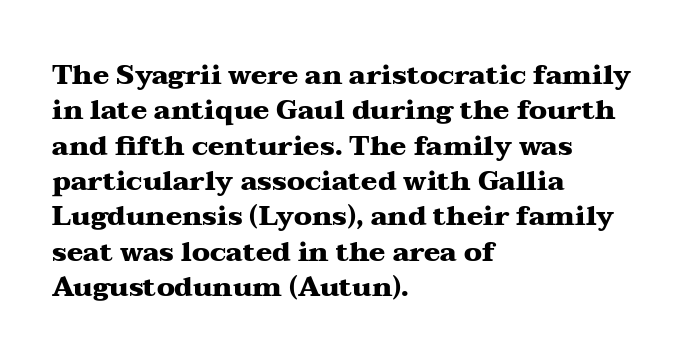
The image shows 27 px bold type, upright; set left-aligned, normal line spacing (1.31x), normal letter spacing, not underlined.
